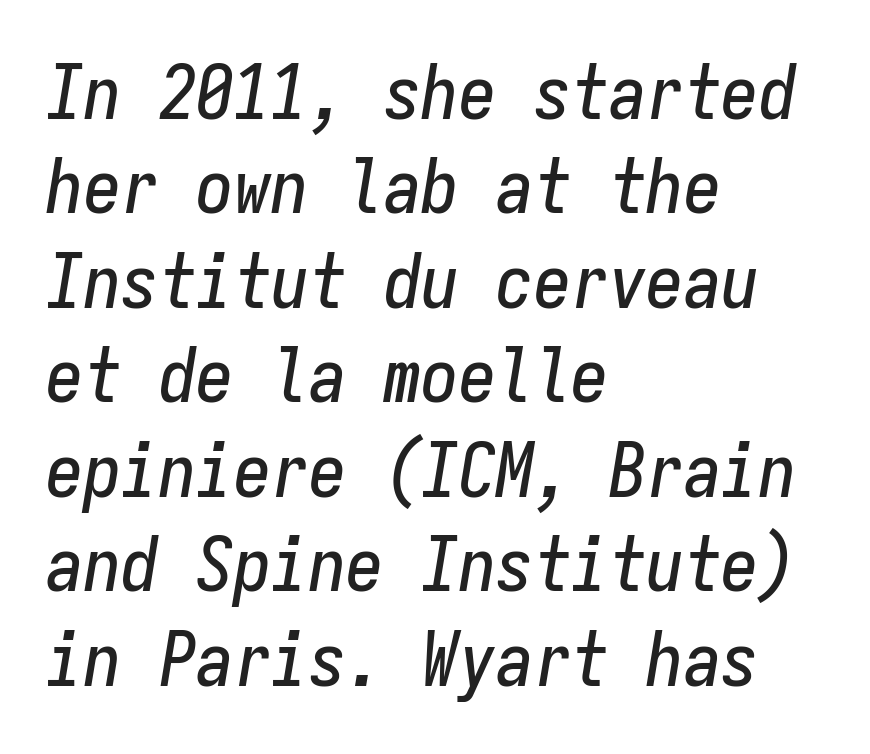
{"italic": "yes", "lean": "right", "slant_degrees": 9, "width": "condensed", "stroke_contrast": "low", "x_height": "medium", "monospaced": "yes", "underline": "no", "align": "left", "line_spacing": "normal", "line_spacing_ratio": 1.26, "letter_spacing": "normal", "letter_spacing_em": 0.0, "glyph_px": 75}
